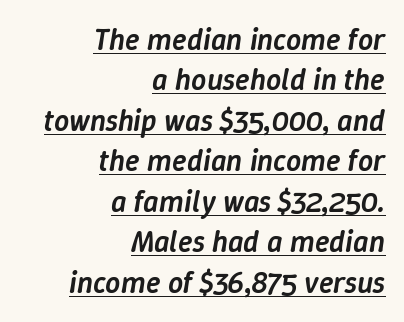
Students, note that the glyphs here touch the page at normal intervals. The characters look somewhat weighty, a semibold short of true bold. Compared with ordinary roman type, these characters are visibly tilted. A typesetter would call this leading conventional body-copy spacing. Looks like regular typesetting: each glyph gets only the width it needs. Is there an underline? Yes — a line sits under the letters.
